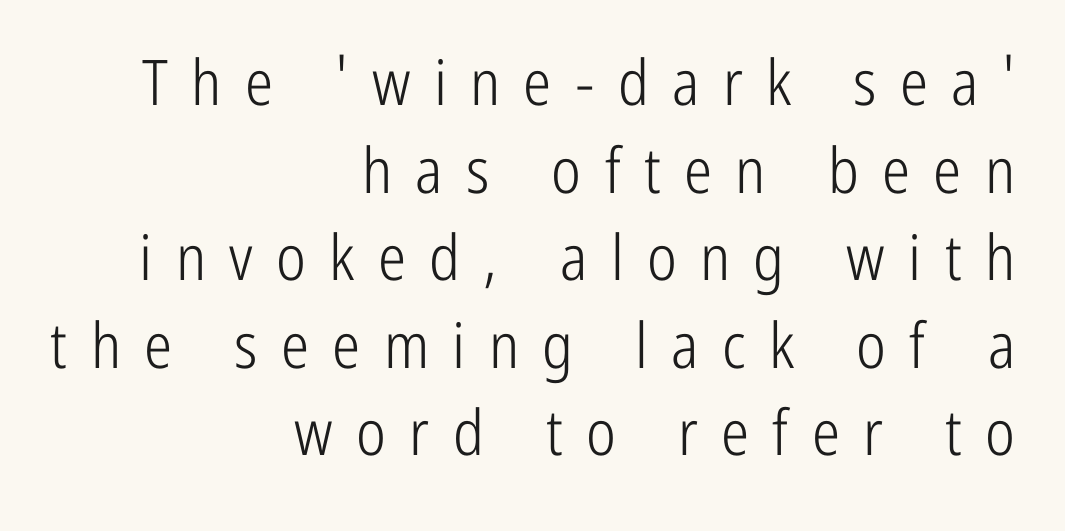
The image shows 63 px light, condensed sans-serif type, upright; set right-aligned, normal line spacing (1.39x), unusually wide letter spacing (+0.37 em), not underlined; low stroke contrast and a medium x-height.
